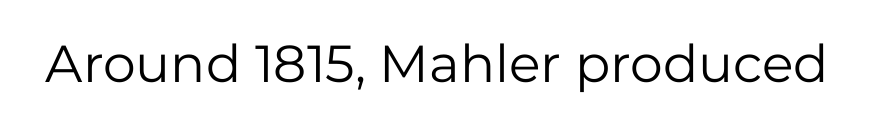
{"serif": "no", "italic": "no", "bold": "no", "weight": "regular", "width": "normal", "stroke_contrast": "low", "x_height": "medium", "monospaced": "no", "underline": "no", "letter_spacing": "normal", "letter_spacing_em": 0.0, "glyph_px": 52}
